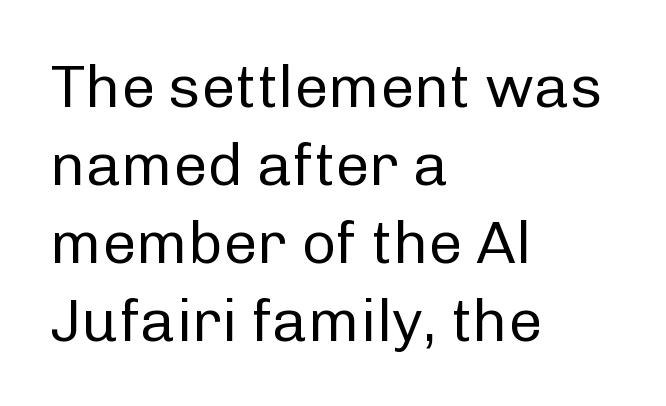
The image shows 60 px regular-weight sans-serif type, upright; set left-aligned, normal line spacing (1.3x), normal letter spacing, not underlined; low stroke contrast and a medium x-height.
